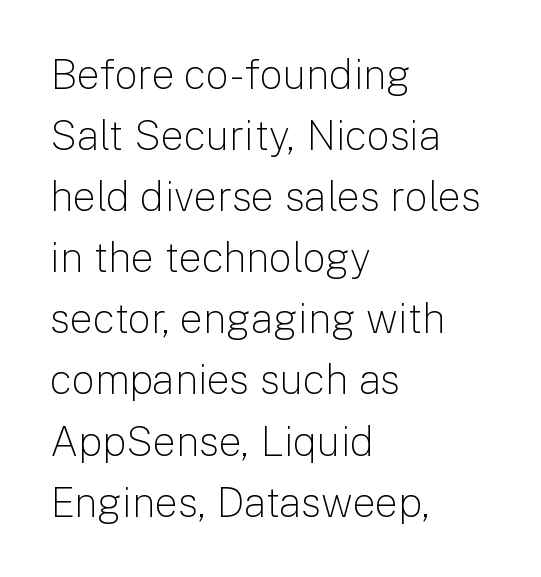
The image shows 41 px light sans-serif type, upright; set left-aligned, normal line spacing (1.49x), normal letter spacing, not underlined; low stroke contrast and a medium x-height.
